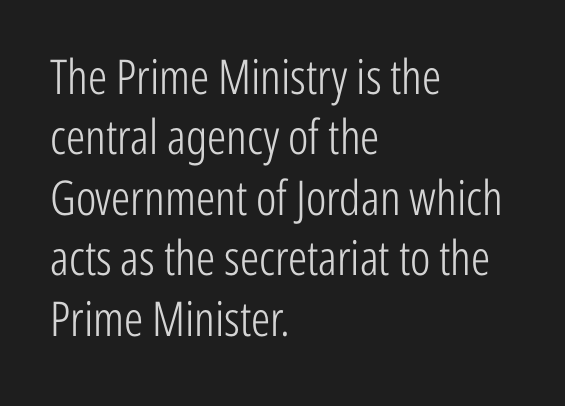
{"serif": "no", "italic": "no", "bold": "no", "weight": "light", "width": "condensed", "stroke_contrast": "low", "x_height": "medium", "monospaced": "no", "underline": "no", "align": "left", "line_spacing": "normal", "line_spacing_ratio": 1.26, "letter_spacing": "normal", "letter_spacing_em": 0.0, "glyph_px": 48}
